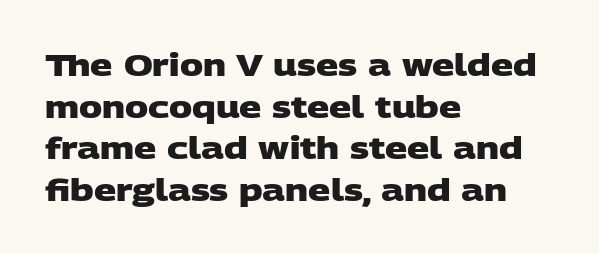
{"serif": "no", "bold": "yes", "weight": "heavy", "width": "wide", "stroke_contrast": "low", "x_height": "large", "monospaced": "no", "underline": "no", "align": "left", "line_spacing": "normal", "line_spacing_ratio": 1.34, "letter_spacing": "normal", "letter_spacing_em": 0.0, "glyph_px": 31}
